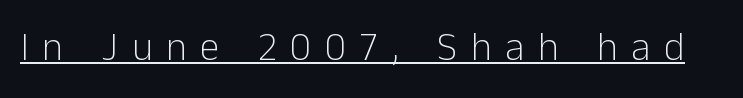
{"serif": "no", "italic": "no", "bold": "no", "weight": "light", "width": "normal", "stroke_contrast": "low", "x_height": "medium", "monospaced": "no", "underline": "yes", "letter_spacing": "wide", "letter_spacing_em": 0.34, "glyph_px": 40}
